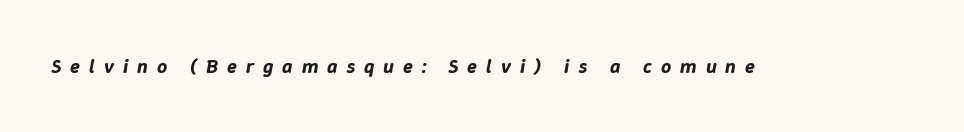
{"italic": "yes", "lean": "right", "slant_degrees": 9, "underline": "no", "letter_spacing": "wide", "letter_spacing_em": 0.45, "glyph_px": 20}
